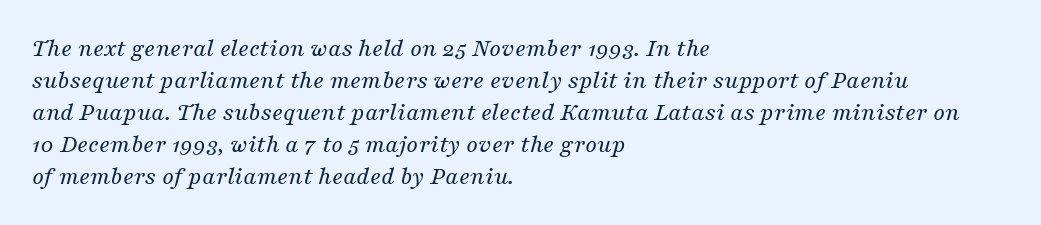
Q: Is the text bold? A: No.
Q: Is the text italic (slanted)? A: Yes, it leans right by about 16 degrees.
Q: Is the text underlined? A: No.
Q: How is the paragraph aligned? A: Left-aligned.
Q: Is the spacing between letters normal or unusually wide? A: Normal.
